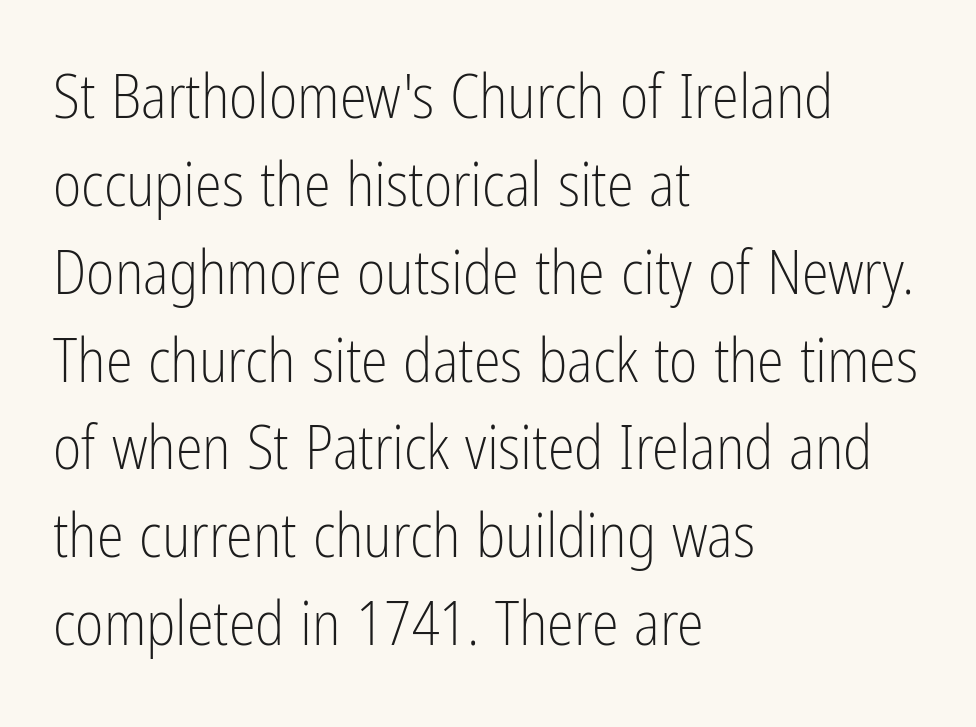
{"serif": "no", "italic": "no", "bold": "no", "weight": "light", "width": "condensed", "stroke_contrast": "low", "x_height": "medium", "monospaced": "no", "underline": "no", "align": "left", "line_spacing": "normal", "line_spacing_ratio": 1.44, "letter_spacing": "normal", "letter_spacing_em": 0.0, "glyph_px": 61}
